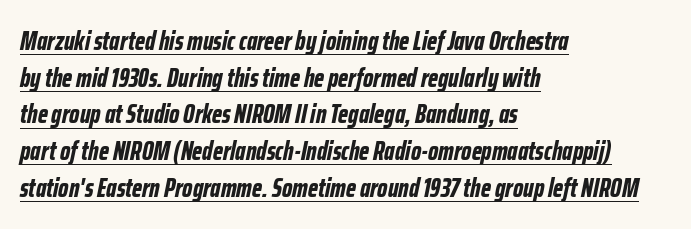
The image shows 26 px bold type, italic (leaning right); set left-aligned, normal line spacing (1.41x), normal letter spacing, underlined.
